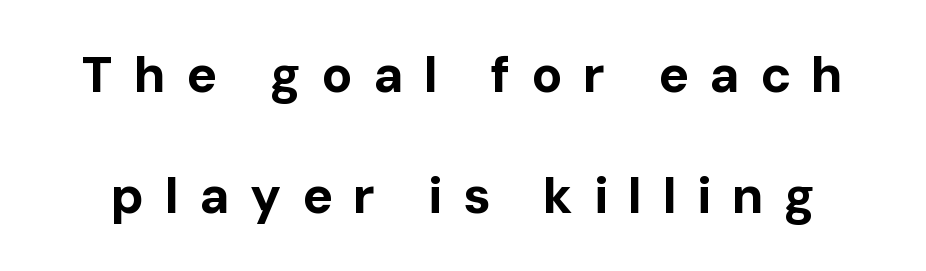
{"serif": "no", "italic": "no", "bold": "yes", "weight": "bold", "width": "normal", "stroke_contrast": "low", "x_height": "medium", "monospaced": "no", "underline": "no", "line_spacing": "loose", "line_spacing_ratio": 2.38, "letter_spacing": "wide", "letter_spacing_em": 0.4, "glyph_px": 51}
